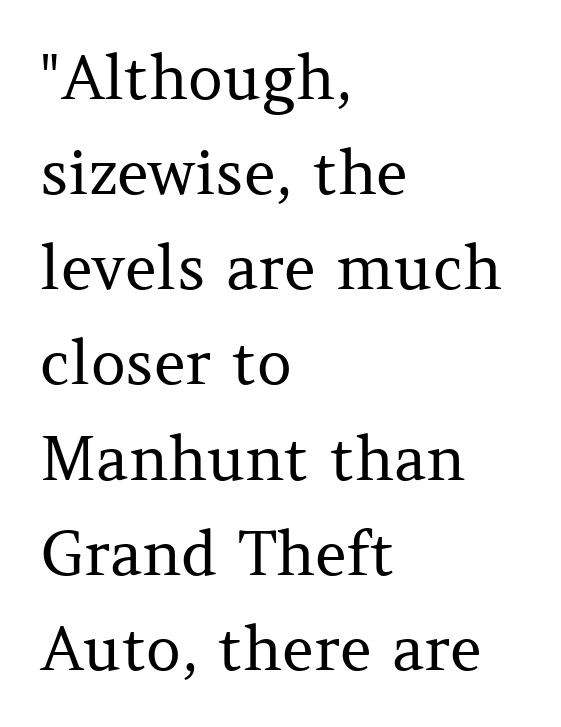
{"serif": "yes", "italic": "no", "bold": "no", "weight": "regular", "width": "normal", "stroke_contrast": "medium", "x_height": "medium", "monospaced": "no", "underline": "no", "align": "left", "line_spacing": "normal", "line_spacing_ratio": 1.56, "letter_spacing": "normal", "letter_spacing_em": 0.0, "glyph_px": 61}
